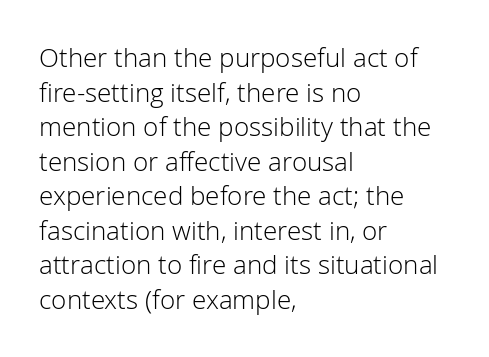
No chunkiness to these letters — they're not bold. A classic flush-left, rag-right setting is used for this passage. One glance says typical: line gaps are just what's usual. The letters sit at their default tracking, neither squeezed nor spread.
